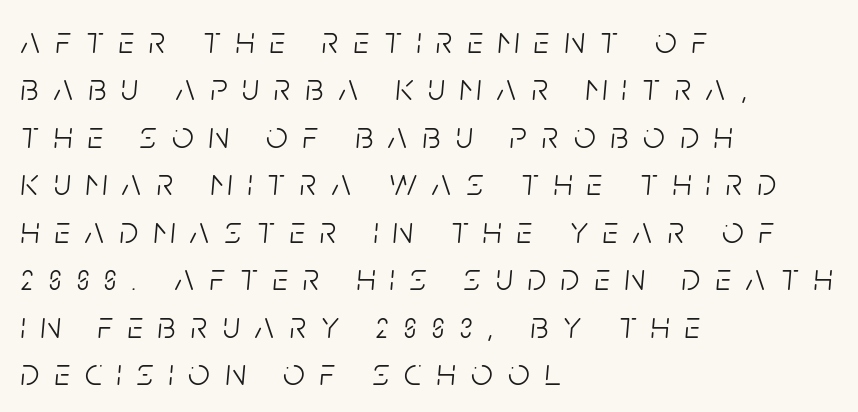
Every row of glyphs begins at an identical x-position on the left. The rendering uses natural spacing where letterforms have individual widths. How are the letters spaced? Widely, with obvious added tracking. The area under the type is left untouched. Rendered with sloped, italic letterforms.
